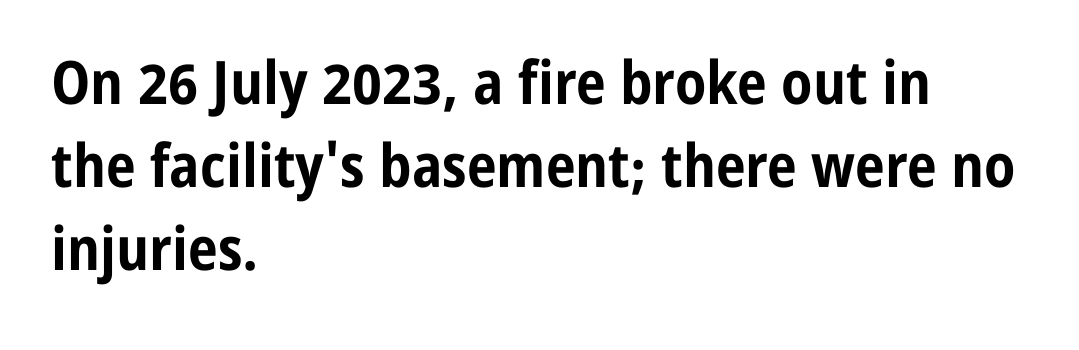
Compared with typical paragraphs, the rows here are spaced about the same. Anything drawn beneath the words? Only blank space. These lines stack with their left ends in a neat column. Looks like regular typesetting: each glyph gets only the width it needs. Honestly, the letter spacing is just normal — you wouldn't notice it. Strong, thick strokes mark this as bold type.
